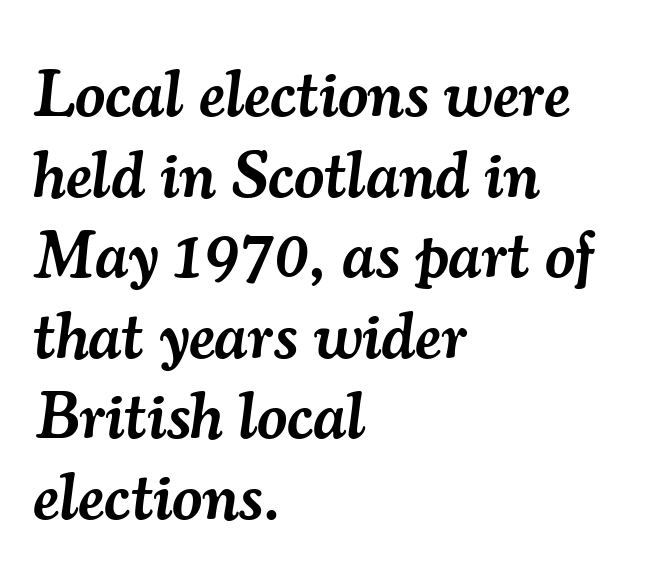
{"serif": "yes", "italic": "yes", "lean": "right", "slant_degrees": 7, "bold": "semi", "weight": "semibold", "width": "normal", "stroke_contrast": "medium", "x_height": "small", "monospaced": "no", "underline": "no", "align": "left", "line_spacing_ratio": 1.22, "letter_spacing": "normal", "letter_spacing_em": 0.0, "glyph_px": 66}
